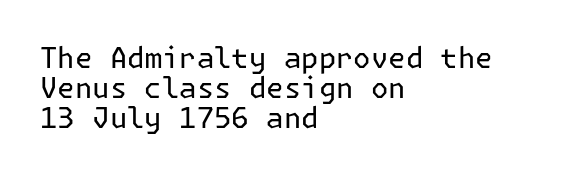
Every row of glyphs begins at an identical x-position on the left. No chunkiness to these letters — they're not bold. A typesetter would label this face a sans. The zone under the glyphs is completely vacant.
